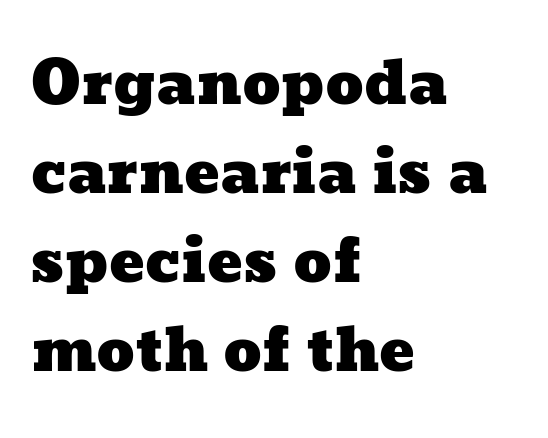
{"width": "wide", "stroke_contrast": "low", "x_height": "medium", "monospaced": "no", "underline": "no", "align": "left", "line_spacing": "normal", "line_spacing_ratio": 1.51, "letter_spacing": "normal", "letter_spacing_em": 0.0, "glyph_px": 59}
